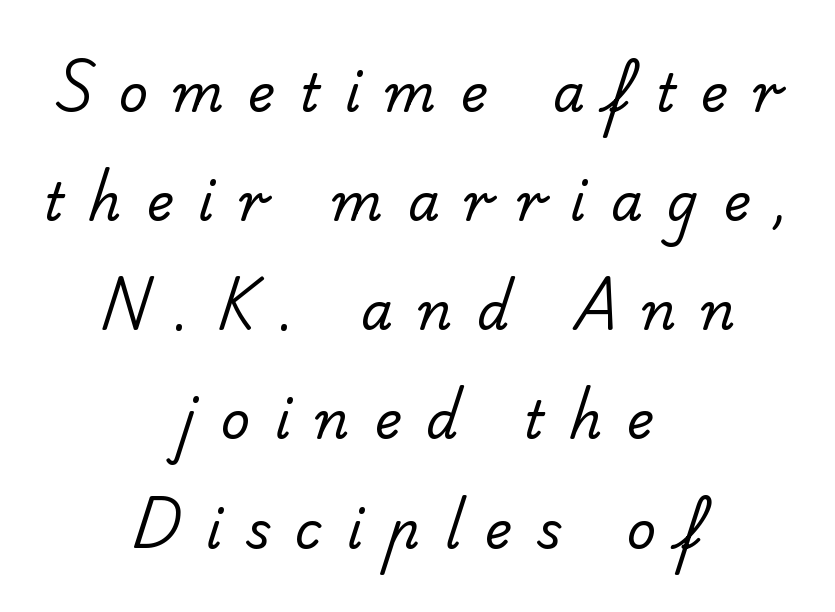
{"serif": "no", "bold": "no", "weight": "regular", "width": "normal", "stroke_contrast": "low", "x_height": "small", "monospaced": "no", "underline": "no", "align": "center", "line_spacing": "loose", "line_spacing_ratio": 2.14, "letter_spacing": "wide", "letter_spacing_em": 0.49, "glyph_px": 51}
